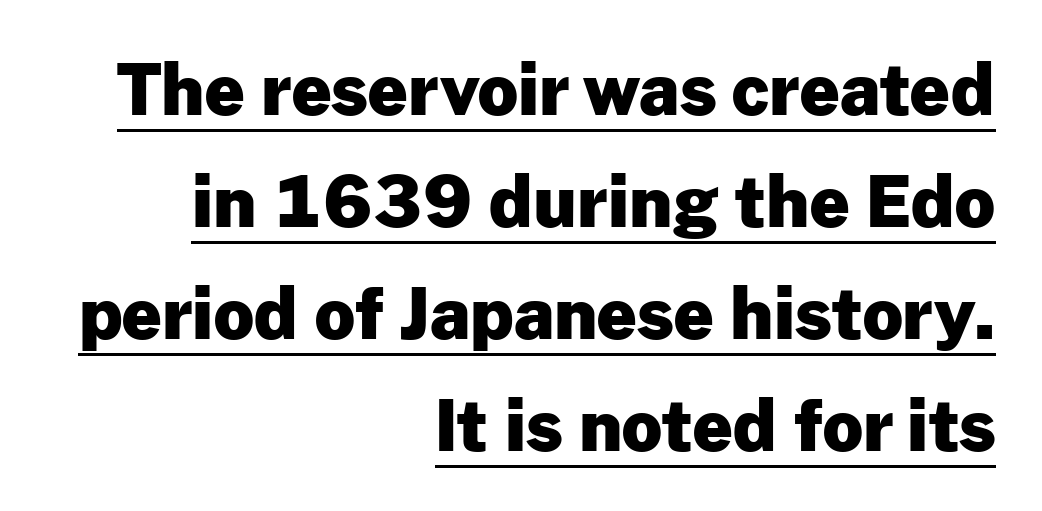
How are the letters spaced? Ordinarily, with no added tracking. In terms of letterform style, serifs are entirely absent. The passage shown is emphatically bold. Notice how a bar underscores the lettering throughout.
